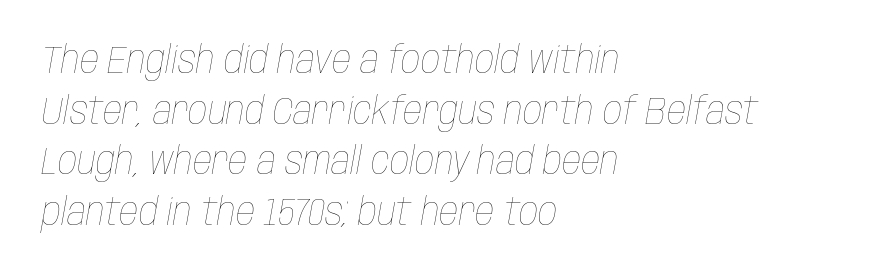
Q: Is the text bold? A: No.
Q: Is the text italic (slanted)? A: Yes, it leans right by about 10 degrees.
Q: Is the text underlined? A: No.
Q: How is the paragraph aligned? A: Left-aligned.
Q: Is the spacing between letters normal or unusually wide? A: Normal.
Q: Is the spacing between lines tight, normal or loose? A: Normal.
Q: Width (condensed, normal, or wide)? A: Condensed.
Q: Stroke contrast? A: Low.
Q: x-height? A: Large.
Q: Monospaced? A: No.
